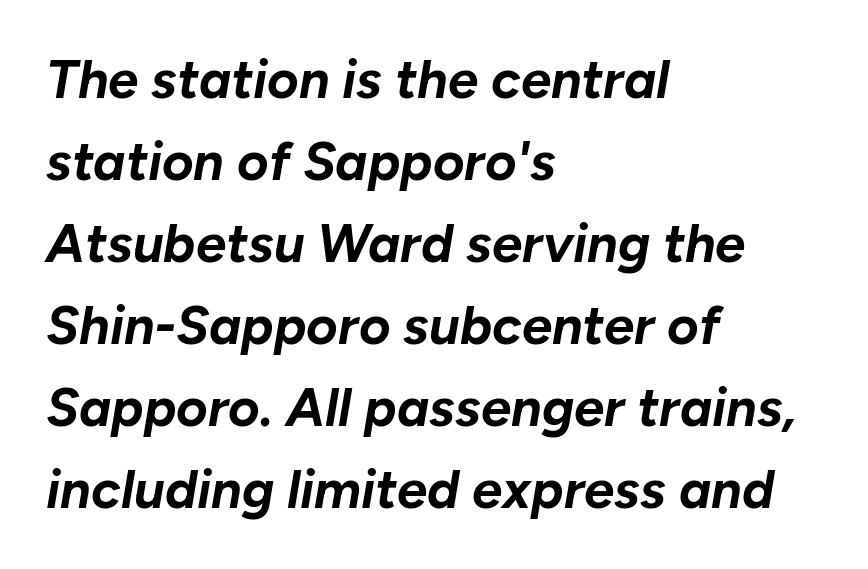
Q: Is the text bold? A: Yes.
Q: Is the text italic (slanted)? A: Yes, it leans right by about 10 degrees.
Q: Is the text underlined? A: No.
Q: How is the paragraph aligned? A: Left-aligned.
Q: Is the spacing between letters normal or unusually wide? A: Normal.
Q: Is the spacing between lines tight, normal or loose? A: Normal.
Q: Width (condensed, normal, or wide)? A: Normal.
Q: Stroke contrast? A: Low.
Q: x-height? A: Medium.
Q: Monospaced? A: No.
